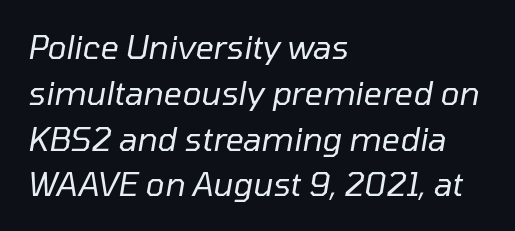
The image shows 32 px regular-weight type, italic (leaning right); set left-aligned, normal line spacing (1.43x), normal letter spacing, not underlined; low stroke contrast and a medium x-height.
